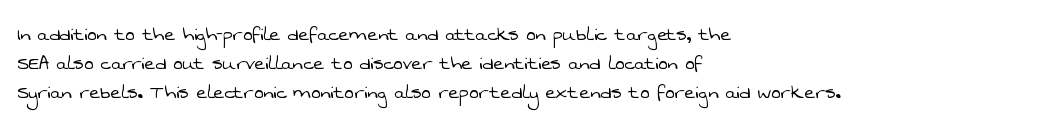
Lines of text with bare space underneath. Stems and bowls with no extra thickness — not bold. The rendering keeps characters at their native spacing. In terms of leading, this rendering sits right in the middle.
